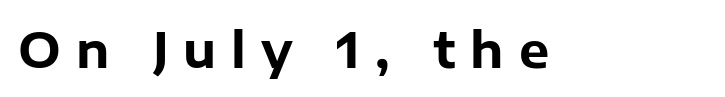
Q: Is the text bold? A: Yes.
Q: Is the text italic (slanted)? A: No, it is upright.
Q: Is the typeface a serif or a sans-serif typeface? A: Sans-serif.
Q: Is the text underlined? A: No.
Q: Is the spacing between letters normal or unusually wide? A: Unusually wide.
Q: Width (condensed, normal, or wide)? A: Normal.
Q: Stroke contrast? A: Low.
Q: x-height? A: Medium.
Q: Monospaced? A: No.
